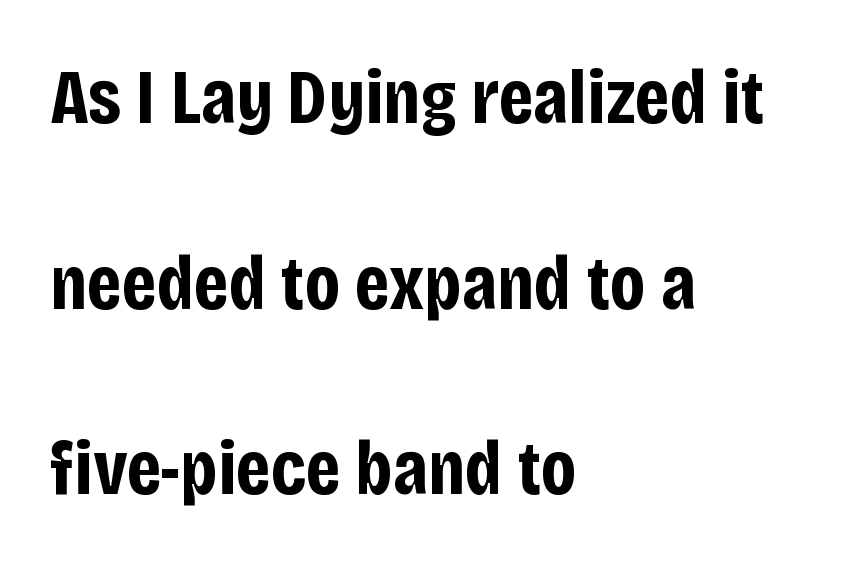
The image shows 78 px bold, condensed sans-serif type, upright; set left-aligned, loose line spacing (2.38x), normal letter spacing, not underlined; low stroke contrast and a large x-height.
